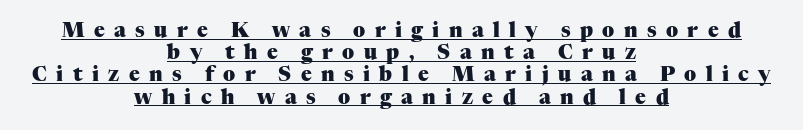
{"italic": "no", "bold": "yes", "underline": "yes", "align": "center", "line_spacing": "tight", "line_spacing_ratio": 1.11, "letter_spacing": "wide", "letter_spacing_em": 0.47, "glyph_px": 20}
